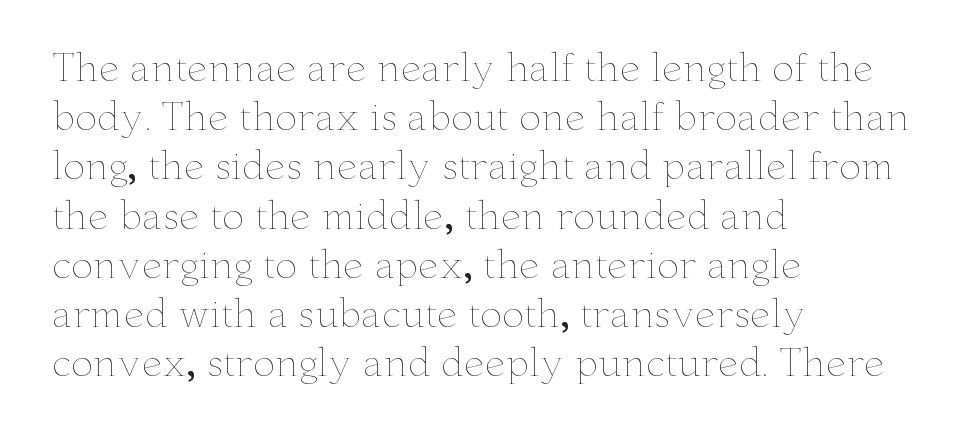
The image shows 37 px thin, wide type, upright; set left-aligned, normal line spacing (1.33x), normal letter spacing, not underlined; low stroke contrast and a small x-height.
